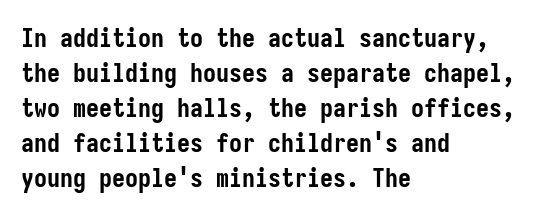
Spacing between characters is what you'd get straight out of the box. If you drew a line through each stem, it would be perfectly vertical. Which margin do the lines hug? The left one — the right edge is uneven. Leading: standard. Is the type bold? Yes — the strokes are clearly thick and heavy.
